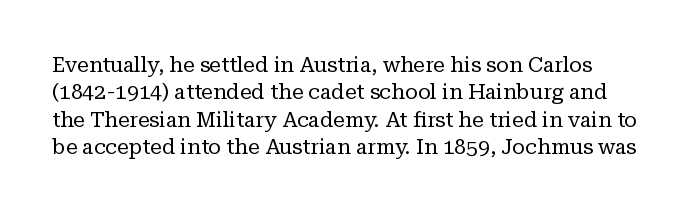
The image shows 21 px text type, upright; set normal line spacing (1.3x), normal letter spacing, not underlined.
